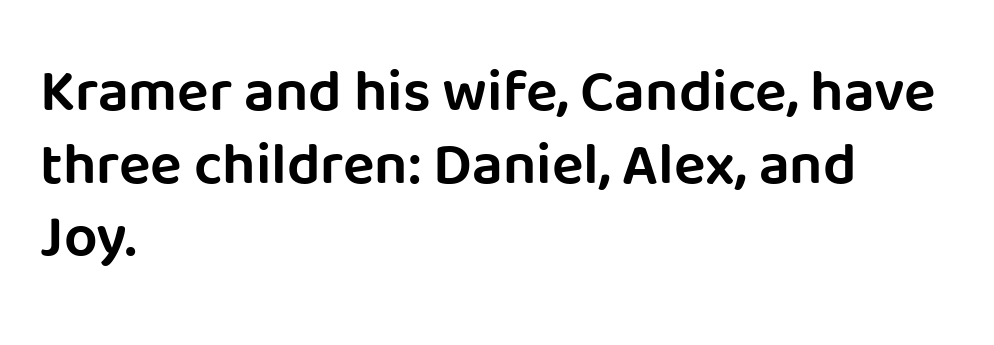
{"serif": "no", "italic": "no", "width": "normal", "stroke_contrast": "low", "x_height": "large", "monospaced": "no", "underline": "no", "align": "left", "line_spacing_ratio": 1.23, "letter_spacing": "normal", "letter_spacing_em": 0.0, "glyph_px": 59}
